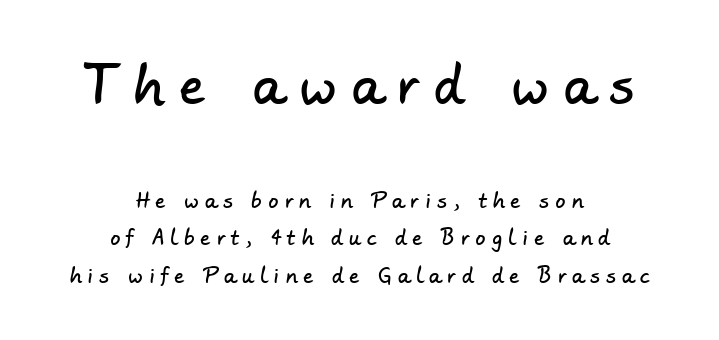
Q: Is the typeface a serif or a sans-serif typeface? A: Sans-serif.
Q: Is the text underlined? A: No.
Q: How is the paragraph aligned? A: Centered.
Q: Is the spacing between letters normal or unusually wide? A: Unusually wide.
Q: Which block of text is set in a larger size, the first (top) or the second (bottom)? A: The first (top) one.
Q: Width (condensed, normal, or wide)? A: Normal.
Q: Stroke contrast? A: Low.
Q: x-height? A: Small.
Q: Monospaced? A: No.
